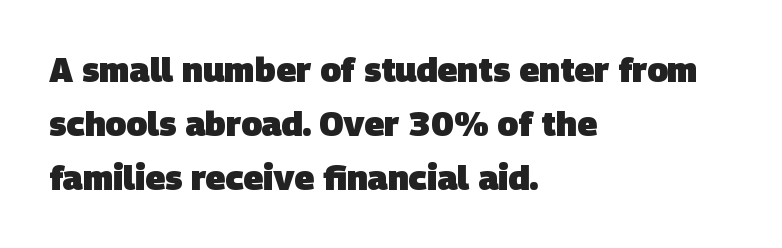
Do the characters align in a grid? No, the font is proportional. The sample has been set heavy, in full bold. Vertically, the passage feels balanced, rows spaced as you'd expect. Students, note that the glyphs here touch the page at normal intervals.
